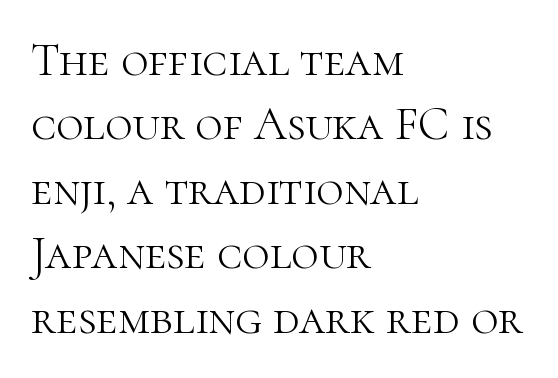
{"serif": "yes", "italic": "no", "bold": "no", "weight": "light", "width": "normal", "stroke_contrast": "high", "x_height": "medium", "monospaced": "no", "underline": "no", "align": "left", "line_spacing": "normal", "line_spacing_ratio": 1.37, "letter_spacing": "normal", "letter_spacing_em": 0.0, "glyph_px": 47}
